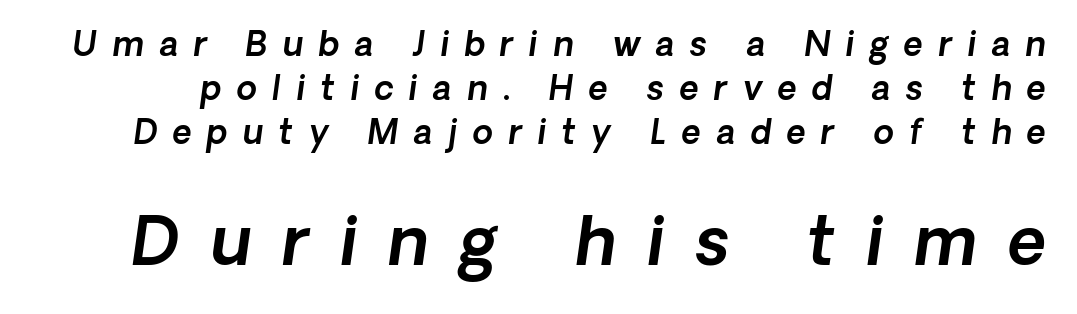
This sample has the flowing, uneven cadence of proportional lettering. Grotesque or geometric, the face here clearly has no serifs. A typesetter would call this leading conventional body-copy spacing. Typesetter's note — lower block bumped up in size, upper block left smaller. Here the glyphs are tracked loosely, breaking word shapes into spaced letters. Clear beneath every line of the passage.
